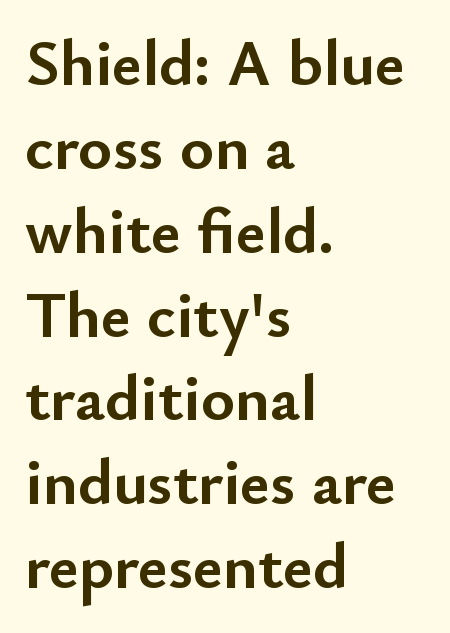
How heavy is the stroke? Heavy — this is a bold. Rule under the text: the space is simply empty. Think of a printed novel: that variable character pitch is what you see here. A typesetter would call this zero additional tracking. The passage shown is typeset with a sans-serif family. The compositor pushed each line to the left boundary.
